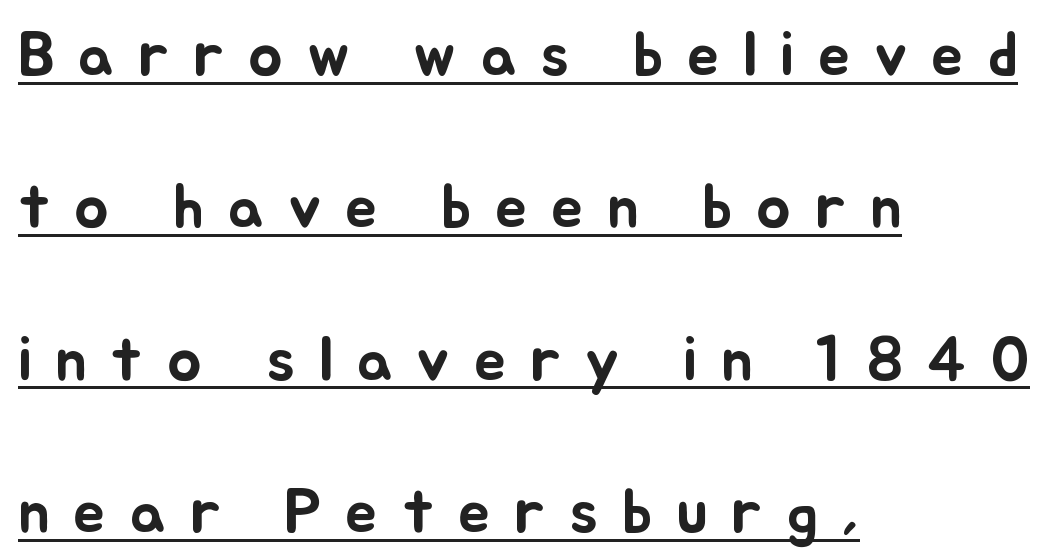
The letterforms stand isolated, each surrounded by extra space. Has an underline been added? It has. The ragged edge is on the right, which tells us the setting is flush left. Tall strokes in this sample are plumb rather than angled.
